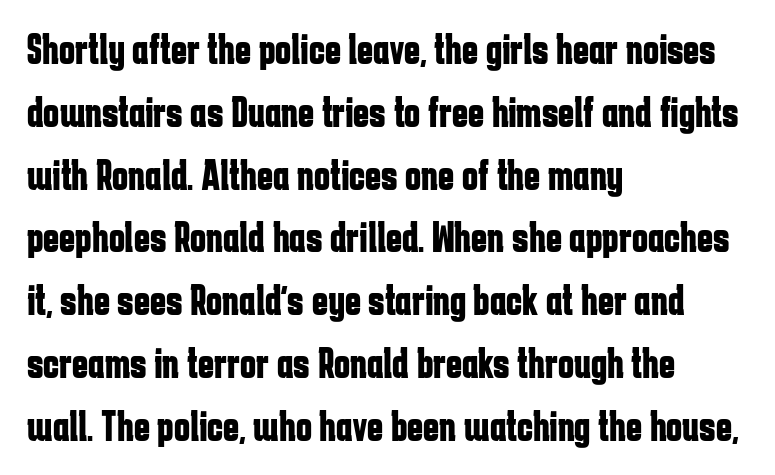
The image shows 43 px bold, condensed sans-serif type, upright; set left-aligned, normal line spacing (1.46x), normal letter spacing, not underlined; low stroke contrast and a medium x-height.
